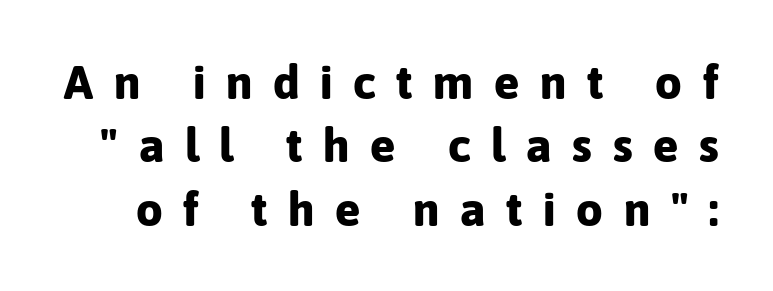
Q: Is the text bold? A: Yes.
Q: Is the text italic (slanted)? A: No, it is upright.
Q: Is the typeface a serif or a sans-serif typeface? A: Sans-serif.
Q: Is the text underlined? A: No.
Q: Is the spacing between letters normal or unusually wide? A: Unusually wide.
Q: Is the spacing between lines tight, normal or loose? A: Normal.
Q: Width (condensed, normal, or wide)? A: Normal.
Q: Stroke contrast? A: Low.
Q: x-height? A: Medium.
Q: Monospaced? A: No.
